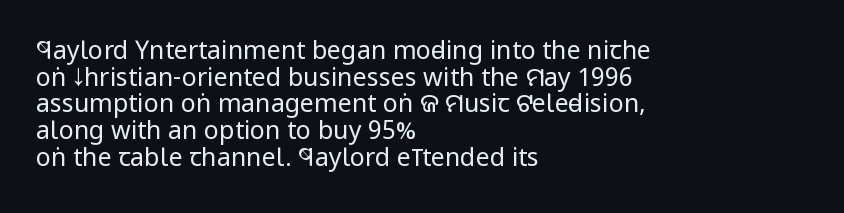
The image shows 25 px text type, upright; set left-aligned, tight line spacing (1.07x), normal letter spacing, not underlined.
